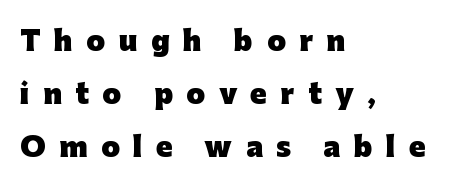
This rendering features lettering with no underline. Upright lettering throughout. The glyphs have the mass of a bold cut. The compositor pushed each line to the left boundary.
